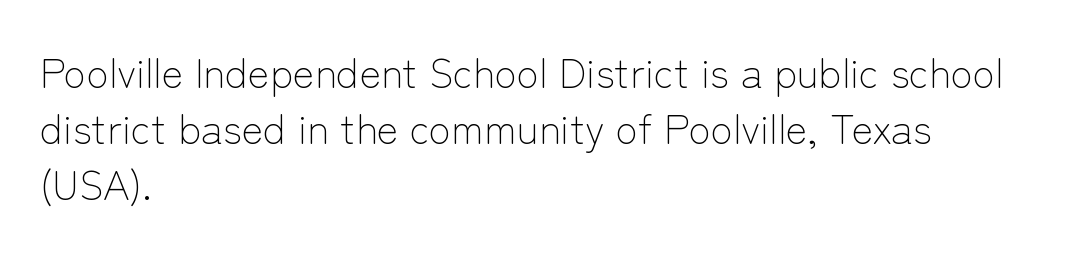
{"serif": "no", "italic": "no", "bold": "no", "weight": "light", "width": "normal", "stroke_contrast": "low", "x_height": "medium", "monospaced": "no", "underline": "no", "align": "left", "line_spacing": "normal", "line_spacing_ratio": 1.37, "letter_spacing": "normal", "letter_spacing_em": 0.0, "glyph_px": 41}
